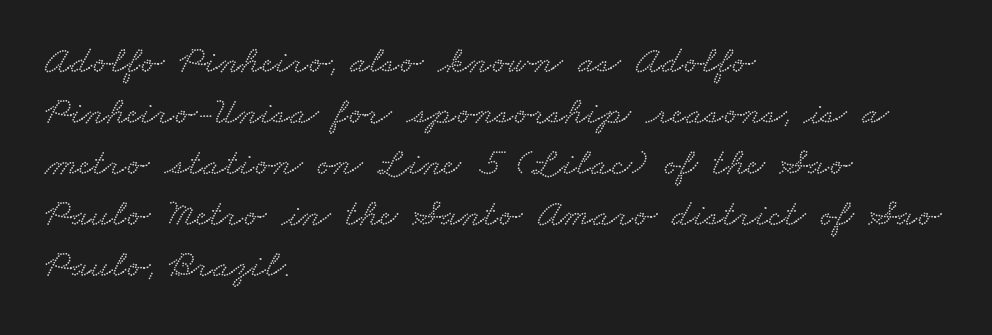
Q: Is the typeface a serif or a sans-serif typeface? A: Serif.
Q: Is the text underlined? A: No.
Q: How is the paragraph aligned? A: Left-aligned.
Q: Is the spacing between letters normal or unusually wide? A: Normal.
Q: Is the spacing between lines tight, normal or loose? A: Normal.
Q: Width (condensed, normal, or wide)? A: Wide.
Q: Stroke contrast? A: Low.
Q: x-height? A: Small.
Q: Monospaced? A: No.
